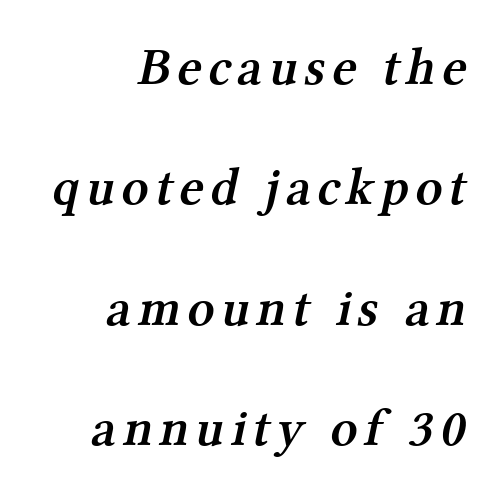
Q: Is the text bold? A: Semi-bold.
Q: Is the typeface a serif or a sans-serif typeface? A: Serif.
Q: Is the text underlined? A: No.
Q: How is the paragraph aligned? A: Right-aligned.
Q: Is the spacing between lines tight, normal or loose? A: Loose.
Q: Width (condensed, normal, or wide)? A: Normal.
Q: Stroke contrast? A: Medium.
Q: x-height? A: Medium.
Q: Monospaced? A: No.
